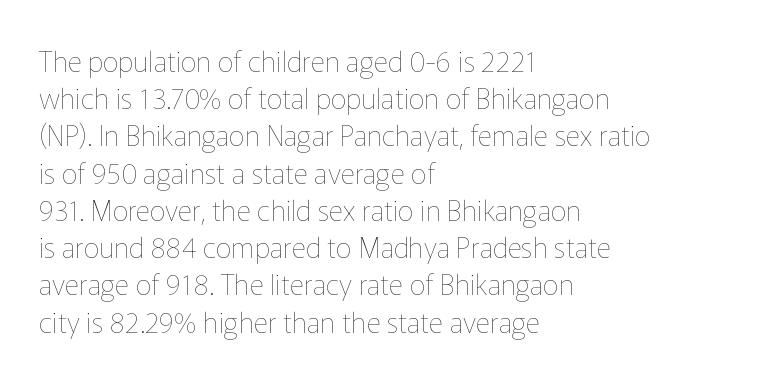
{"italic": "no", "bold": "no", "weight": "thin", "width": "normal", "stroke_contrast": "low", "x_height": "medium", "monospaced": "no", "underline": "no", "align": "left", "line_spacing": "normal", "line_spacing_ratio": 1.33, "letter_spacing": "normal", "letter_spacing_em": 0.0, "glyph_px": 28}
